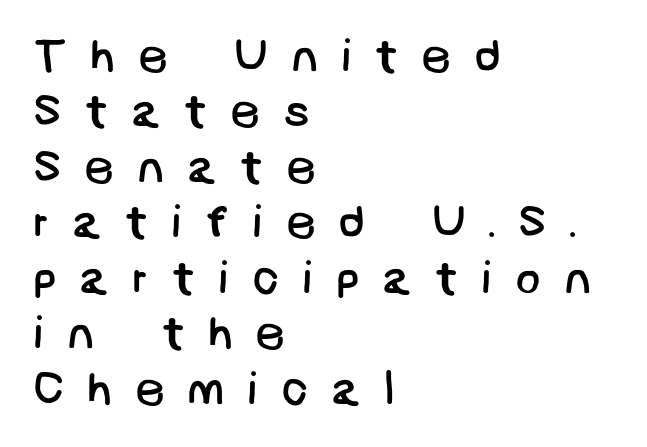
The image shows 47 px regular-weight sans-serif type; set left-aligned, line spacing 1.18x, unusually wide letter spacing (+0.48 em), not underlined; low stroke contrast and a large x-height.
